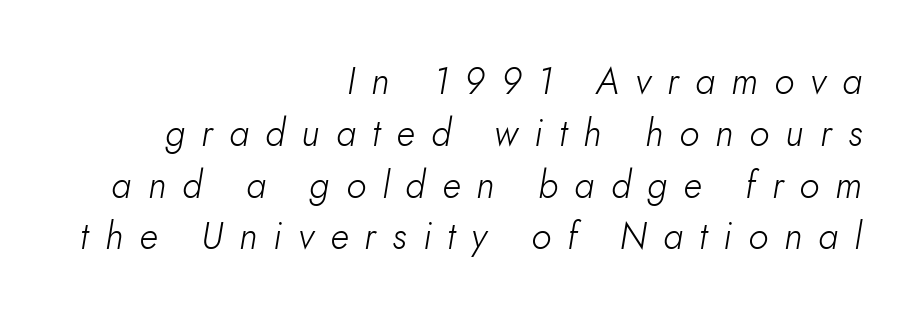
The image shows 37 px light type, italic (leaning right); set right-aligned, normal line spacing (1.4x), unusually wide letter spacing (+0.44 em), not underlined; low stroke contrast and a small x-height.
